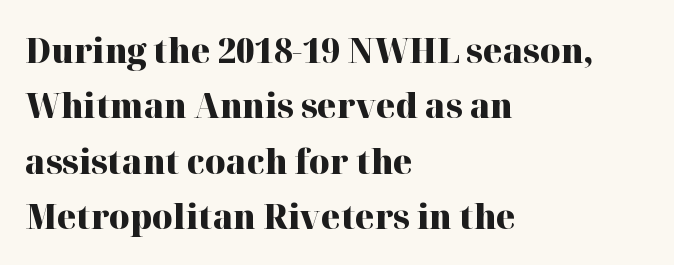
Q: Is the text bold? A: Yes.
Q: Is the text italic (slanted)? A: No, it is upright.
Q: Is the typeface a serif or a sans-serif typeface? A: Serif.
Q: Is the text underlined? A: No.
Q: How is the paragraph aligned? A: Left-aligned.
Q: Is the spacing between letters normal or unusually wide? A: Normal.
Q: Is the spacing between lines tight, normal or loose? A: Normal.
Q: Width (condensed, normal, or wide)? A: Normal.
Q: Stroke contrast? A: High.
Q: x-height? A: Medium.
Q: Monospaced? A: No.
